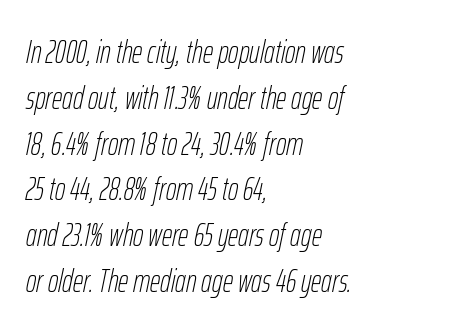
Regular leading. Words float on clear page, feet unadorned. Does the copy run flush right? No — it runs flush left. The strokes carry an ordinary text weight at most. A typesetter would call this proportional, since set widths differ per character. These lines keep a tight, regular rhythm from letter to letter.
